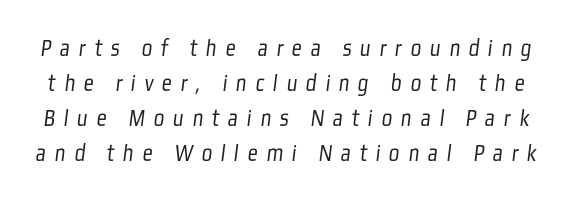
The image shows 25 px text type; set normal line spacing (1.4x), unusually wide letter spacing (+0.35 em), not underlined.
